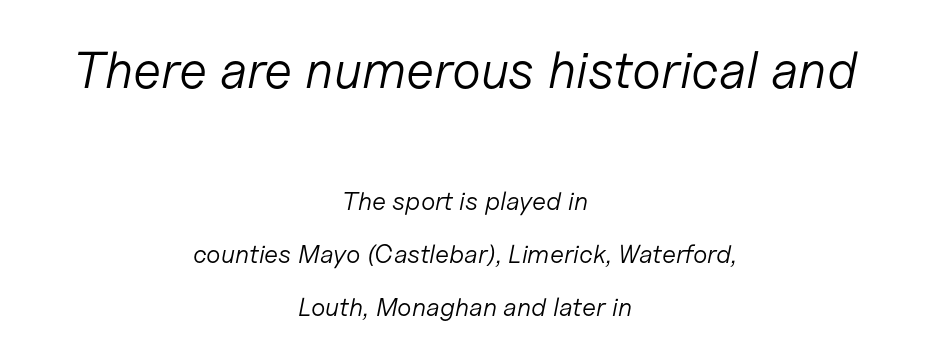
{"italic": "yes", "lean": "right", "slant_degrees": 11, "bold": "no", "weight": "light", "width": "normal", "stroke_contrast": "low", "x_height": "medium", "monospaced": "no", "underline": "no", "align": "center", "line_spacing": "loose", "line_spacing_ratio": 2.03, "letter_spacing": "normal", "letter_spacing_em": 0.0, "larger_block": "first", "size_ratio": 2.0, "glyph_px": 52}
